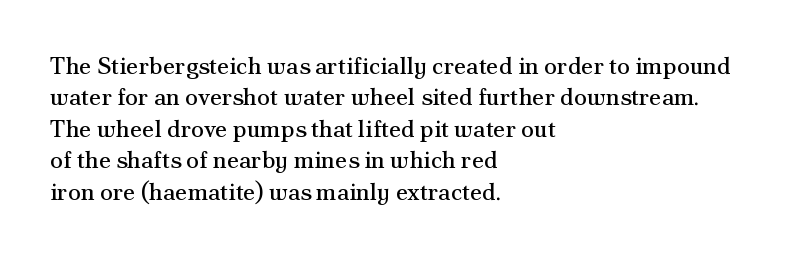
{"italic": "no", "bold": "no", "underline": "no", "align": "left", "line_spacing": "normal", "line_spacing_ratio": 1.31, "letter_spacing": "normal", "letter_spacing_em": 0.0, "glyph_px": 24}
